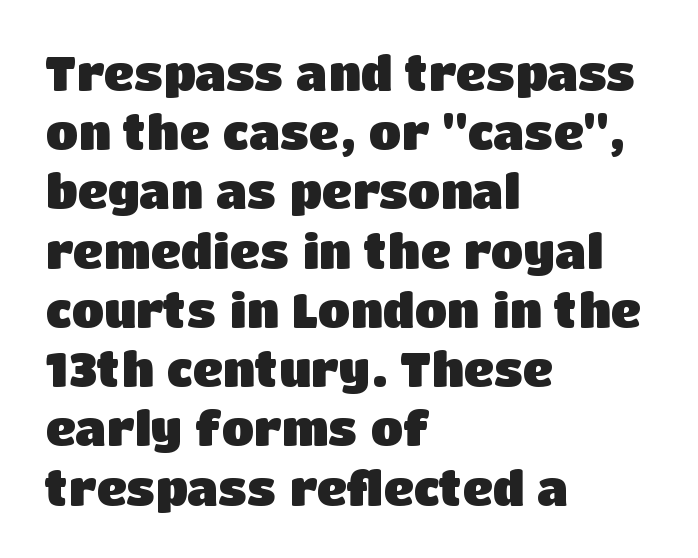
Q: Is the text bold? A: Yes.
Q: Is the text italic (slanted)? A: No, it is upright.
Q: Is the typeface a serif or a sans-serif typeface? A: Sans-serif.
Q: Is the text underlined? A: No.
Q: How is the paragraph aligned? A: Left-aligned.
Q: Is the spacing between letters normal or unusually wide? A: Normal.
Q: Is the spacing between lines tight, normal or loose? A: Normal.
Q: Width (condensed, normal, or wide)? A: Normal.
Q: Stroke contrast? A: Low.
Q: x-height? A: Large.
Q: Monospaced? A: No.
